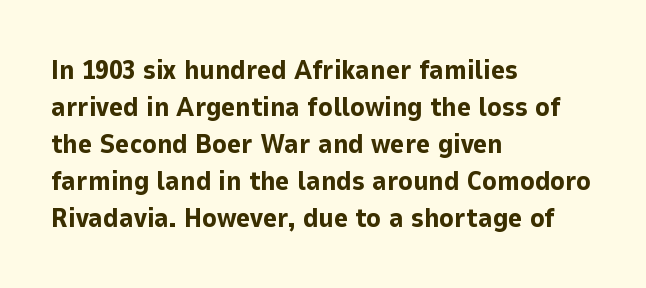
Every character sits straight up, as roman type does. Words appear dense and cohesive because spacing is normal. On the weight axis this lands at bold, roughly 700. In terms of leading, this rendering sits right in the middle.
